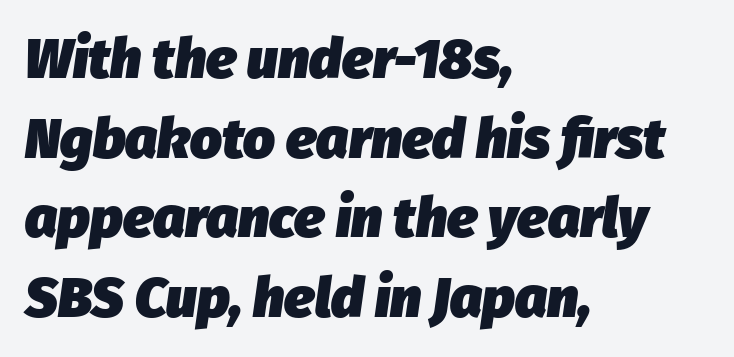
You could call the tracking neutral — neither tight nor loose. The face used here is proportionally spaced, like ordinary book or web type. Typesetter's note: full bold, strokes at maximum text heaviness. A typesetter would mark this as italic. Leading: standard. The compositor pushed each line to the left boundary.
